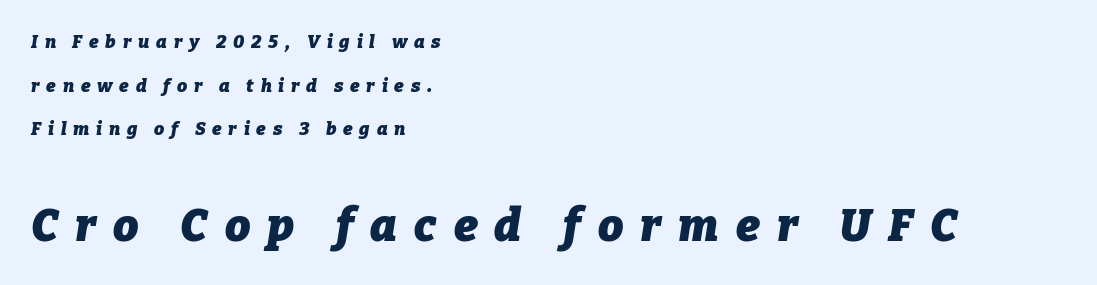
The image shows 45 px heavy type, italic (leaning right); set left-aligned, loose line spacing (2.43x), unusually wide letter spacing (+0.38 em), not underlined; the second (bottom) block is 2.5x larger; low stroke contrast and a medium x-height.
